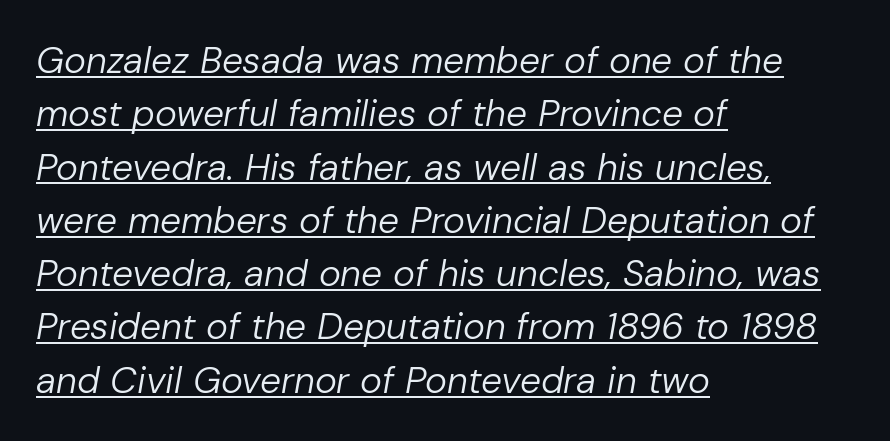
The rendering uses natural spacing where letterforms have individual widths. One-word summary of the alignment: left. No letter is thick-stroked: the sample isn't bold. Characters are canted at an angle relative to the baseline's perpendicular.
